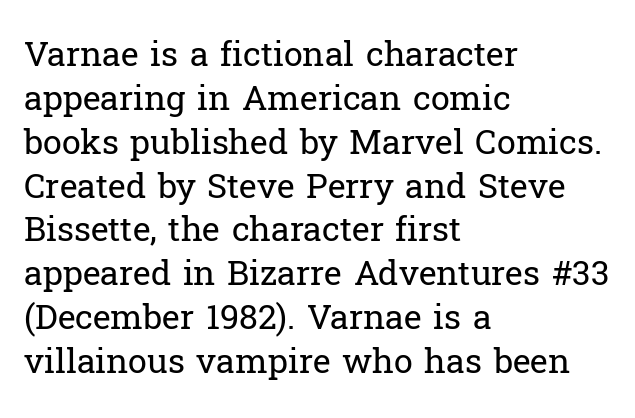
{"serif": "yes", "italic": "no", "bold": "no", "weight": "regular", "width": "normal", "stroke_contrast": "low", "x_height": "medium", "monospaced": "no", "underline": "no", "align": "left", "line_spacing": "normal", "line_spacing_ratio": 1.29, "letter_spacing": "normal", "letter_spacing_em": 0.0, "glyph_px": 34}
